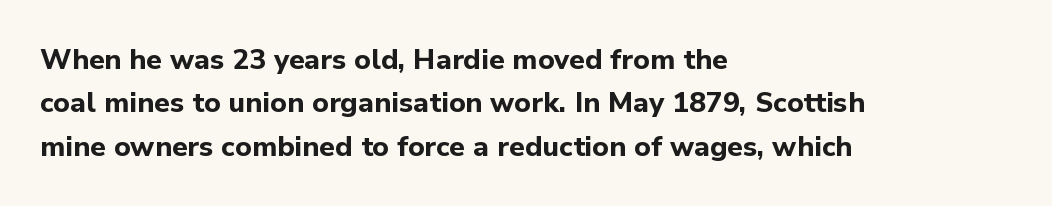
The image shows 28 px bold sans-serif type, upright; set left-aligned, normal line spacing (1.55x), normal letter spacing, not underlined; low stroke contrast and a medium x-height.
